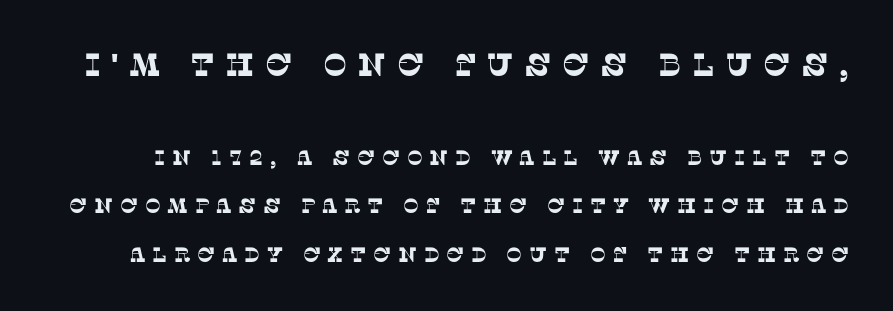
Q: Is the typeface a serif or a sans-serif typeface? A: Serif.
Q: Is the text underlined? A: No.
Q: Is the spacing between letters normal or unusually wide? A: Unusually wide.
Q: Is the spacing between lines tight, normal or loose? A: Loose.
Q: Which block of text is set in a larger size, the first (top) or the second (bottom)? A: The first (top) one.
Q: Width (condensed, normal, or wide)? A: Normal.
Q: Stroke contrast? A: Low.
Q: x-height? A: Large.
Q: Monospaced? A: No.
